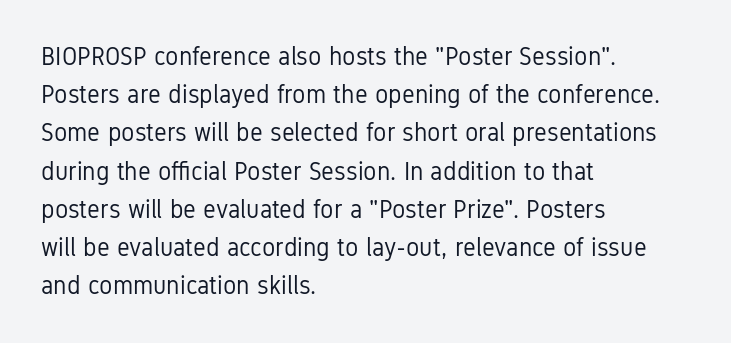
Q: Is the text bold? A: No.
Q: Is the text italic (slanted)? A: No, it is upright.
Q: Is the text underlined? A: No.
Q: How is the paragraph aligned? A: Left-aligned.
Q: Is the spacing between letters normal or unusually wide? A: Normal.
Q: Is the spacing between lines tight, normal or loose? A: Normal.
